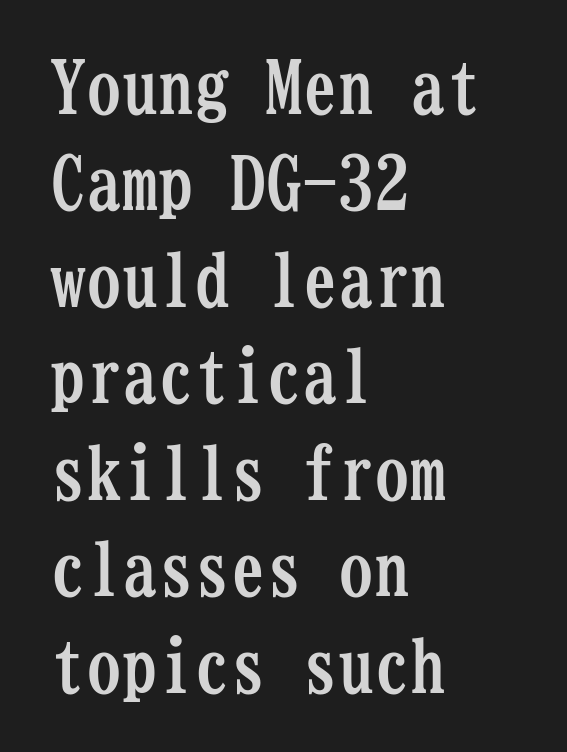
{"serif": "yes", "italic": "no", "bold": "yes", "weight": "semibold", "width": "condensed", "stroke_contrast": "low", "x_height": "medium", "monospaced": "yes", "underline": "no", "align": "left", "line_spacing": "normal", "line_spacing_ratio": 1.34, "letter_spacing": "normal", "letter_spacing_em": 0.0, "glyph_px": 72}
